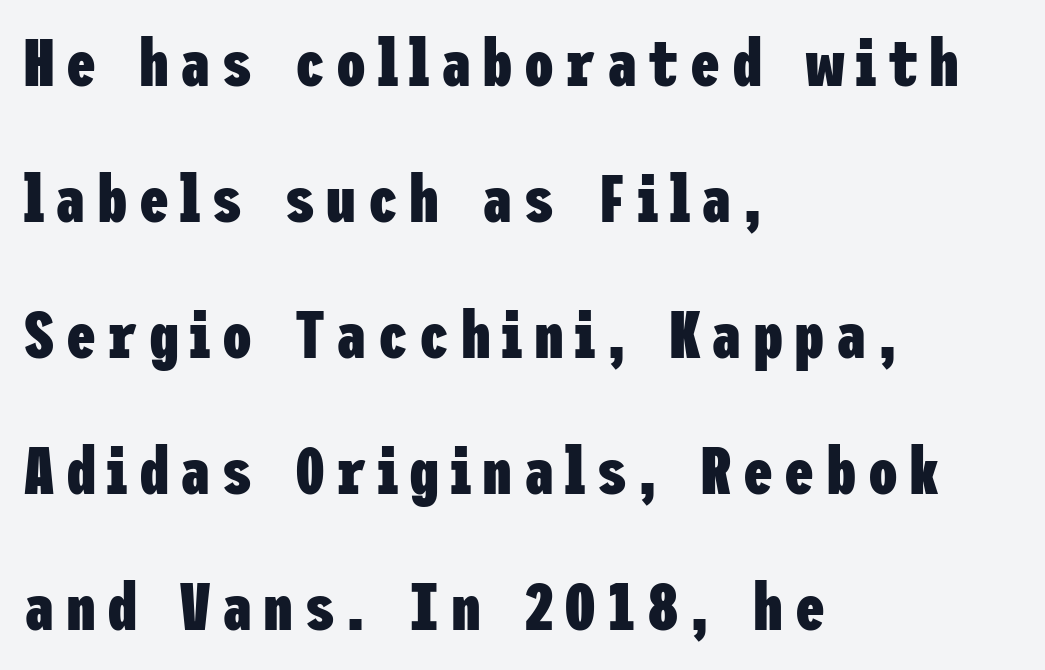
Q: Is the text bold? A: Yes.
Q: Is the text italic (slanted)? A: No, it is upright.
Q: Is the typeface a serif or a sans-serif typeface? A: Sans-serif.
Q: Is the text underlined? A: No.
Q: How is the paragraph aligned? A: Left-aligned.
Q: Is the spacing between lines tight, normal or loose? A: Loose.
Q: Width (condensed, normal, or wide)? A: Condensed.
Q: Stroke contrast? A: Low.
Q: x-height? A: Medium.
